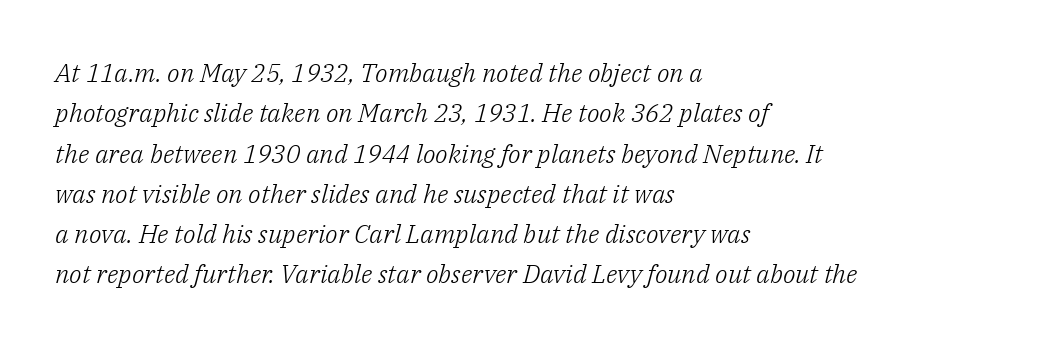
Q: Is the text bold? A: No.
Q: Is the text italic (slanted)? A: Yes, it leans right by about 14 degrees.
Q: Is the text underlined? A: No.
Q: How is the paragraph aligned? A: Left-aligned.
Q: Is the spacing between letters normal or unusually wide? A: Normal.
Q: Is the spacing between lines tight, normal or loose? A: Normal.
